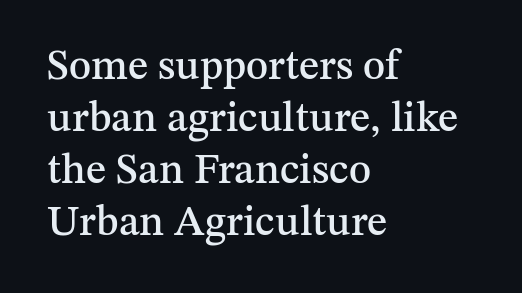
Q: Is the text italic (slanted)? A: No, it is upright.
Q: Is the typeface a serif or a sans-serif typeface? A: Serif.
Q: Is the text underlined? A: No.
Q: How is the paragraph aligned? A: Left-aligned.
Q: Is the spacing between letters normal or unusually wide? A: Normal.
Q: Width (condensed, normal, or wide)? A: Normal.
Q: Stroke contrast? A: Medium.
Q: x-height? A: Medium.
Q: Monospaced? A: No.
